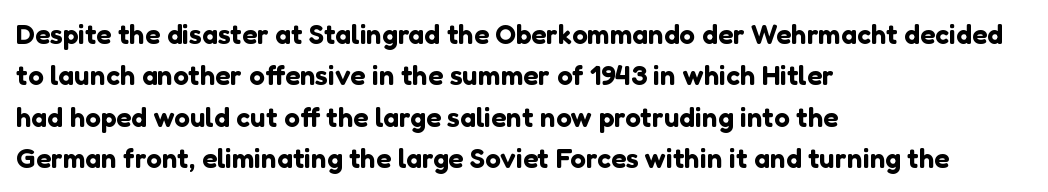
{"serif": "no", "italic": "no", "width": "normal", "stroke_contrast": "low", "x_height": "medium", "monospaced": "no", "underline": "no", "align": "left", "line_spacing": "normal", "line_spacing_ratio": 1.48, "letter_spacing": "normal", "letter_spacing_em": 0.0, "glyph_px": 28}
